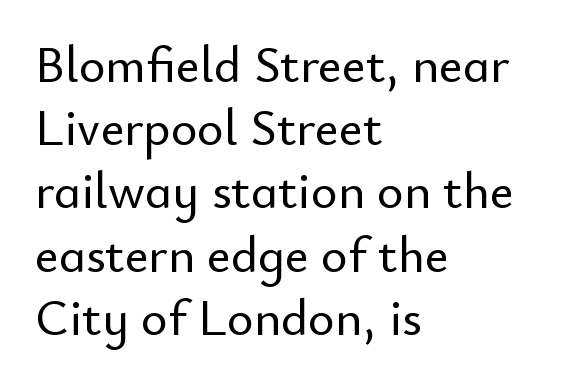
Q: Is the text italic (slanted)? A: No, it is upright.
Q: Is the typeface a serif or a sans-serif typeface? A: Sans-serif.
Q: Is the text underlined? A: No.
Q: How is the paragraph aligned? A: Left-aligned.
Q: Is the spacing between letters normal or unusually wide? A: Normal.
Q: Width (condensed, normal, or wide)? A: Normal.
Q: Stroke contrast? A: Low.
Q: x-height? A: Small.
Q: Monospaced? A: No.
